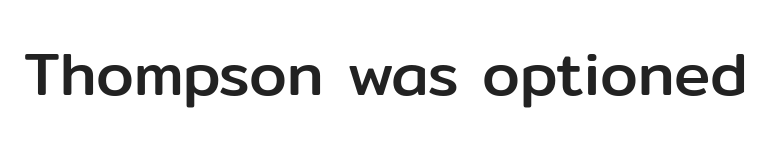
The image shows 61 px sans-serif type, upright; set normal letter spacing, not underlined; low stroke contrast and a medium x-height.
